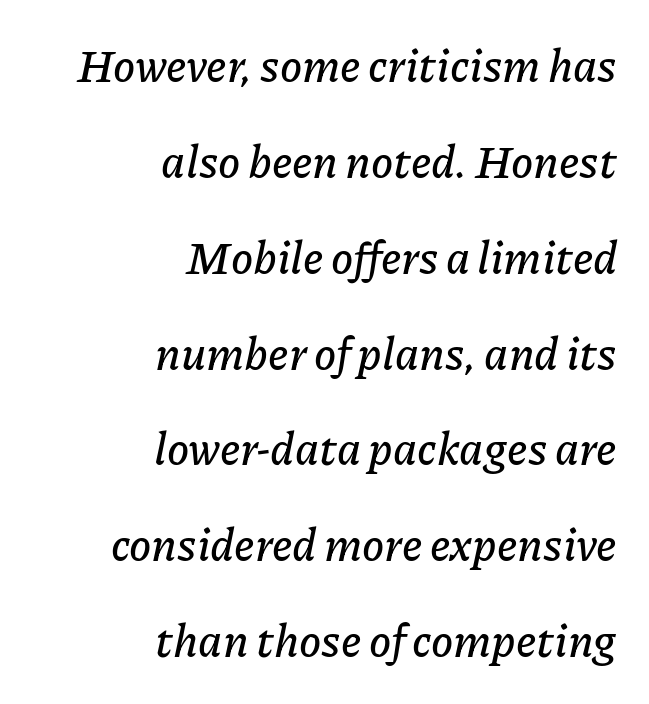
The image shows 45 px text type, italic (leaning right); set right-aligned, loose line spacing (2.13x), normal letter spacing, not underlined; low stroke contrast and a medium x-height.
